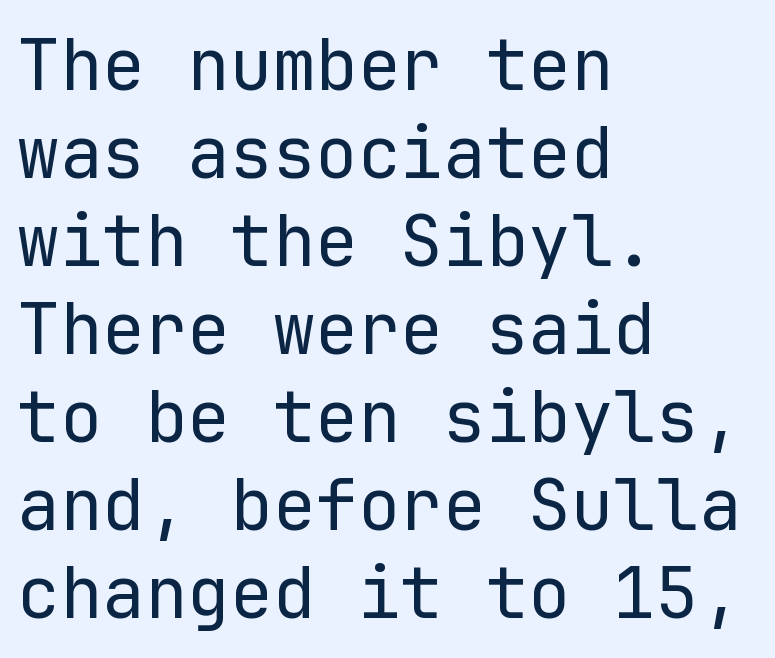
The typography opts for an upright posture over an oblique one. Does the copy run flush right? No — it runs flush left. A sans-serif font was chosen for this passage. Note the uniform advance width — an 'i' takes as much space as an 'm'.
